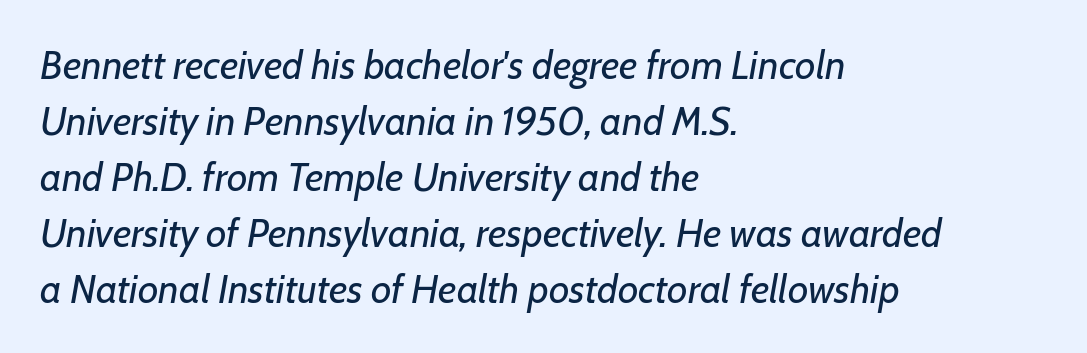
An italicized treatment has been applied to the whole sample. The space directly below the letters is spotless. The rendering uses natural spacing where letterforms have individual widths. Letter spacing: default. Short and long lines alike share a common starting point at left.
